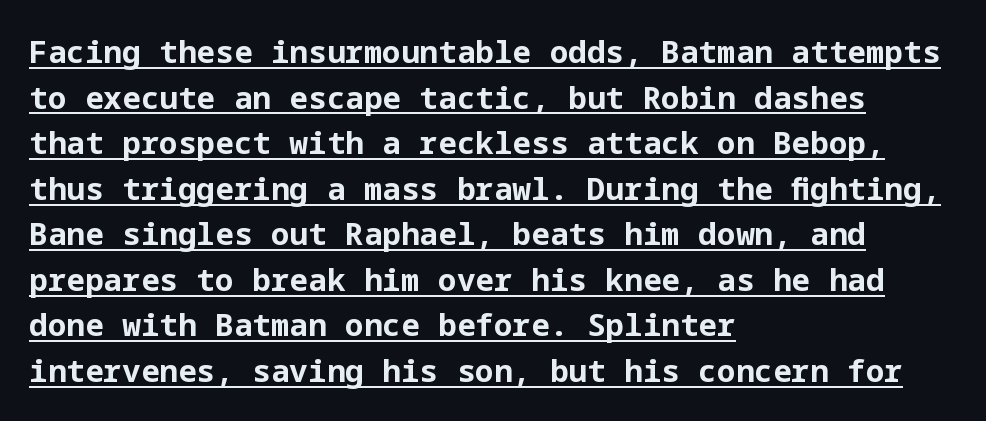
The image shows 31 px bold sans-serif type, upright; set left-aligned, normal line spacing (1.47x), normal letter spacing, underlined; low stroke contrast and a medium x-height.
